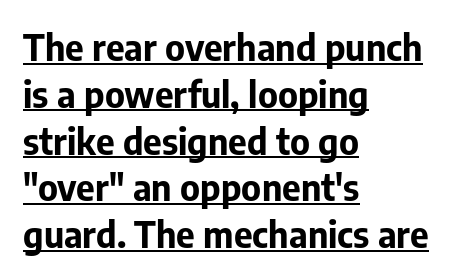
Q: Is the text bold? A: Yes.
Q: Is the text italic (slanted)? A: No, it is upright.
Q: Is the typeface a serif or a sans-serif typeface? A: Sans-serif.
Q: Is the text underlined? A: Yes.
Q: How is the paragraph aligned? A: Left-aligned.
Q: Is the spacing between letters normal or unusually wide? A: Normal.
Q: Is the spacing between lines tight, normal or loose? A: Normal.
Q: Width (condensed, normal, or wide)? A: Normal.
Q: Stroke contrast? A: Low.
Q: x-height? A: Medium.
Q: Monospaced? A: No.
